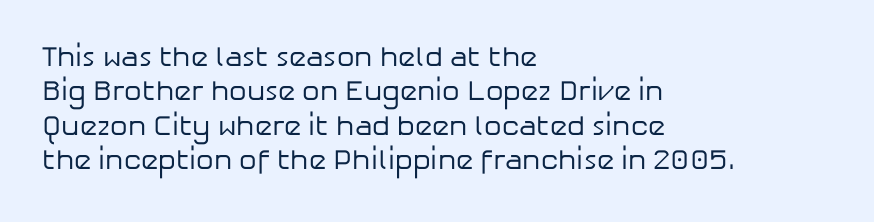
The line texture is even and compact thanks to regular tracking. Is the type heavy? It reads as light-to-regular instead. The typography opts for an upright posture over an oblique one. The foot of each line stays bare and open. The lines are quadded left. Think of a printed novel: that variable character pitch is what you see here.
